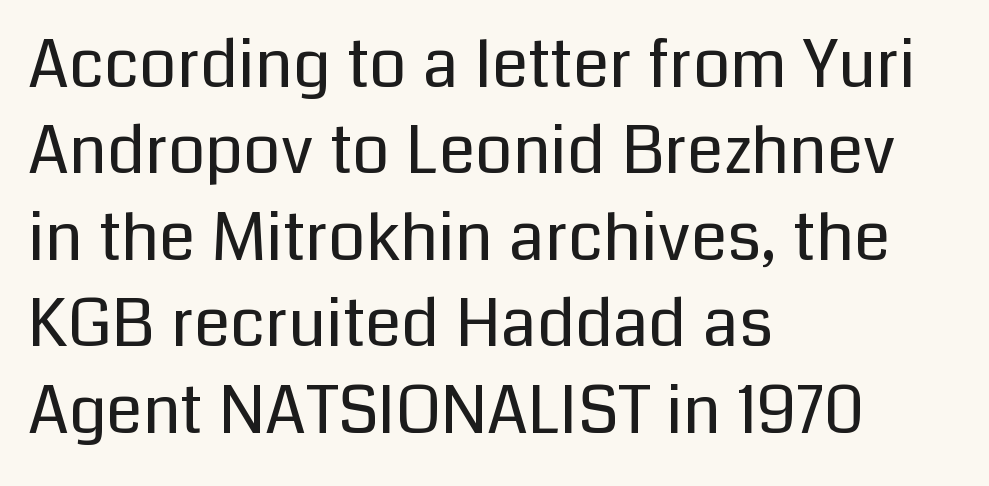
Rule under the text: the space is simply empty. Are there feet on the stems? There aren't — it's a sans. Caption: multi-line text, flush left, ragged right. Does extra space separate the letters? No, they use regular spacing. The designer left line spacing at the default.
